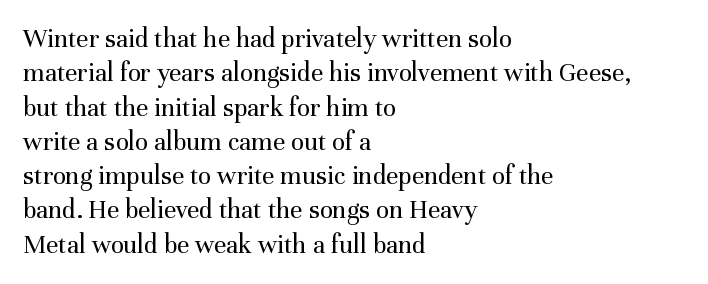
The letterforms sit at book weight or below. Honestly, the letter spacing is just normal — you wouldn't notice it. The type sits square on the baseline with zero lean. Unmarked baselines from the first word to the last. The text block is weighted toward the left margin, trailing off unevenly rightward. The designer left line spacing at the default.
